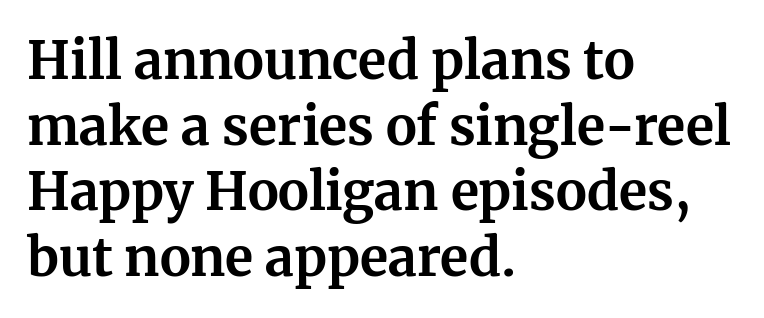
The image shows 52 px bold serif type, upright; set left-aligned, normal line spacing (1.26x), normal letter spacing, not underlined; medium stroke contrast and a medium x-height.
